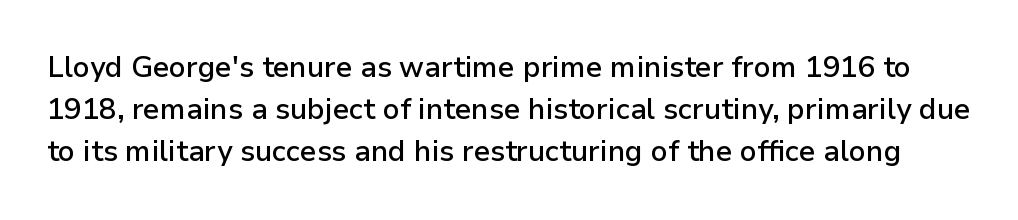
Q: Is the text bold? A: Semi-bold.
Q: Is the text italic (slanted)? A: No, it is upright.
Q: Is the typeface a serif or a sans-serif typeface? A: Sans-serif.
Q: Is the text underlined? A: No.
Q: Is the spacing between letters normal or unusually wide? A: Normal.
Q: Is the spacing between lines tight, normal or loose? A: Normal.
Q: Width (condensed, normal, or wide)? A: Normal.
Q: Stroke contrast? A: Low.
Q: x-height? A: Medium.
Q: Monospaced? A: No.
